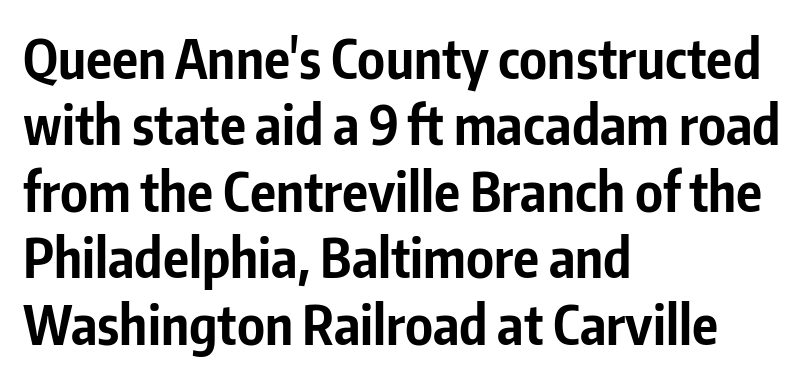
The typesetting leans heavy: a genuine bold. Default kerning and tracking; the words read as compact shapes. Italic? Not at all — the glyphs are vertical. Quick note: underline off. The font family rendered here belongs to the sans-serif group.
